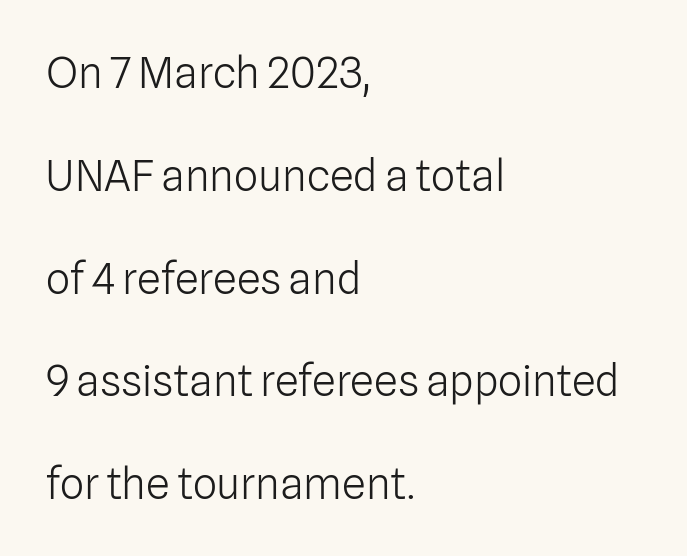
You could call the tracking neutral — neither tight nor loose. The face used here is proportionally spaced, like ordinary book or web type. No chunkiness to these letters — they're not bold. To sum up the face: it is a sans, with no serifs.
